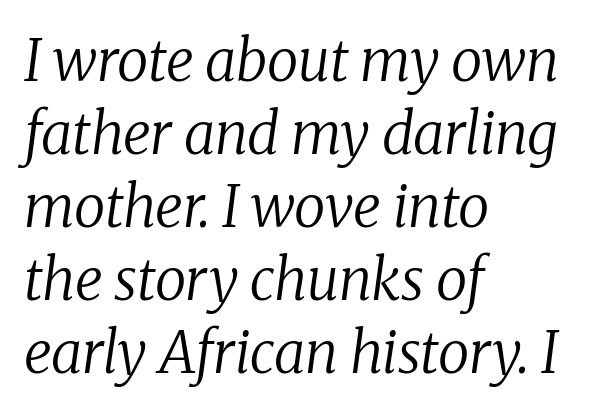
Nobody drew a line under any word here. This rendering leaves character spacing at its baseline value. Each letter's strokes conclude with small projecting serifs. Heft: none added — not bold.
